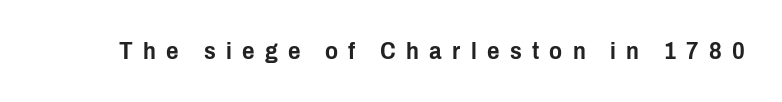
Italic: no, the glyphs are upright roman. Someone cranked the tracking dial way up on this one. Descenders are the only things crossing below the line.
